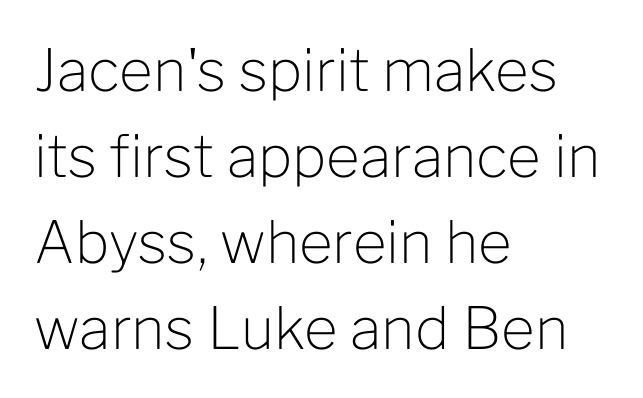
{"serif": "no", "italic": "no", "bold": "no", "weight": "light", "width": "normal", "stroke_contrast": "low", "x_height": "medium", "monospaced": "no", "underline": "no", "align": "left", "line_spacing": "normal", "line_spacing_ratio": 1.48, "letter_spacing": "normal", "letter_spacing_em": 0.0, "glyph_px": 58}
